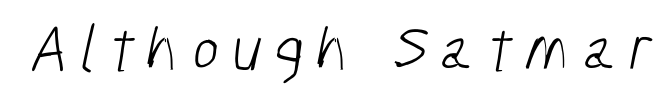
Stems here are at most as thick as an everyday book face. Is this a fixed-width face? No — the glyphs have proportional, varying widths. No word sits above an underline. Nope, no serifs anywhere on these letters.
